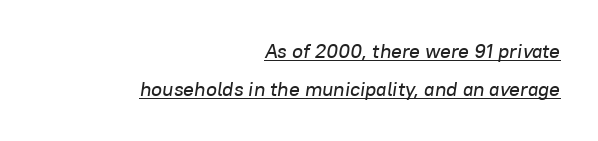
Q: Is the text italic (slanted)? A: Yes, it leans right by about 8 degrees.
Q: Is the text underlined? A: Yes.
Q: How is the paragraph aligned? A: Right-aligned.
Q: Is the spacing between letters normal or unusually wide? A: Normal.
Q: Is the spacing between lines tight, normal or loose? A: Loose.
